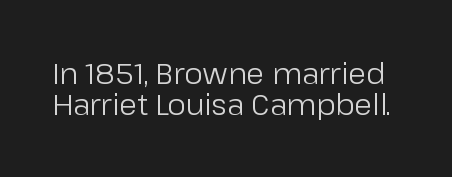
Q: Is the text bold? A: No.
Q: Is the text italic (slanted)? A: No, it is upright.
Q: Is the typeface a serif or a sans-serif typeface? A: Sans-serif.
Q: Is the text underlined? A: No.
Q: Is the spacing between letters normal or unusually wide? A: Normal.
Q: Is the spacing between lines tight, normal or loose? A: Tight.
Q: Width (condensed, normal, or wide)? A: Normal.
Q: Stroke contrast? A: Low.
Q: x-height? A: Medium.
Q: Monospaced? A: No.
